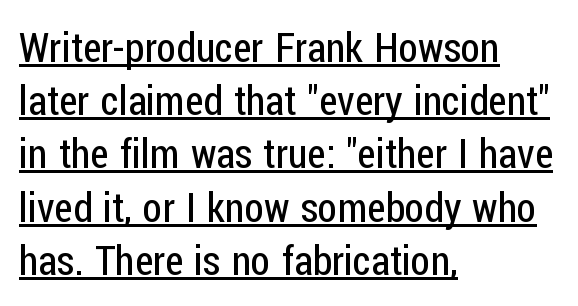
Q: Is the text bold? A: No.
Q: Is the text italic (slanted)? A: No, it is upright.
Q: Is the typeface a serif or a sans-serif typeface? A: Sans-serif.
Q: Is the text underlined? A: Yes.
Q: How is the paragraph aligned? A: Left-aligned.
Q: Is the spacing between letters normal or unusually wide? A: Normal.
Q: Is the spacing between lines tight, normal or loose? A: Normal.
Q: Width (condensed, normal, or wide)? A: Condensed.
Q: Stroke contrast? A: Low.
Q: x-height? A: Medium.
Q: Monospaced? A: No.
